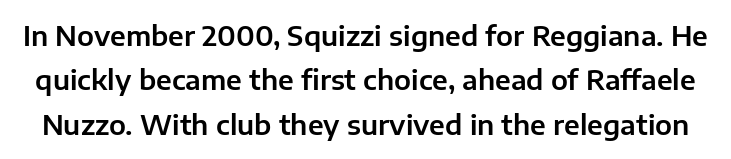
Notice how the stems are strictly vertical — no italics here. The passage shown has conventional tracking throughout. Unmarked baselines from the first word to the last. The designer left line spacing at the default.
